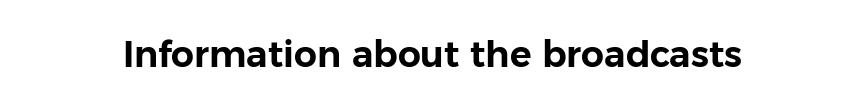
{"serif": "no", "italic": "no", "width": "normal", "stroke_contrast": "low", "x_height": "medium", "monospaced": "no", "underline": "no", "letter_spacing": "normal", "letter_spacing_em": 0.0, "glyph_px": 36}
